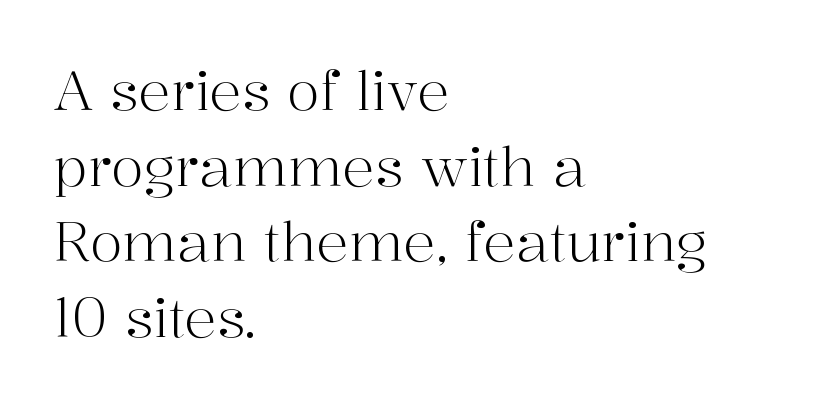
The image shows 54 px light serif type, upright; set left-aligned, normal line spacing (1.4x), normal letter spacing, not underlined; high stroke contrast and a medium x-height.
